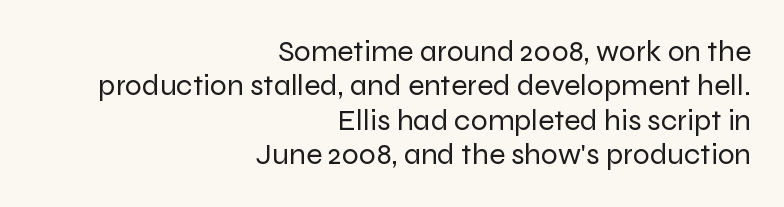
Notice how the stems are strictly vertical — no italics here. These lines keep a tight, regular rhythm from letter to letter. Letters have the restrained weight of plain body copy at most. Here the designer chose a conventional face with non-uniform glyph widths. Notice how descenders almost collide with the ascenders below — that's tight leading.
